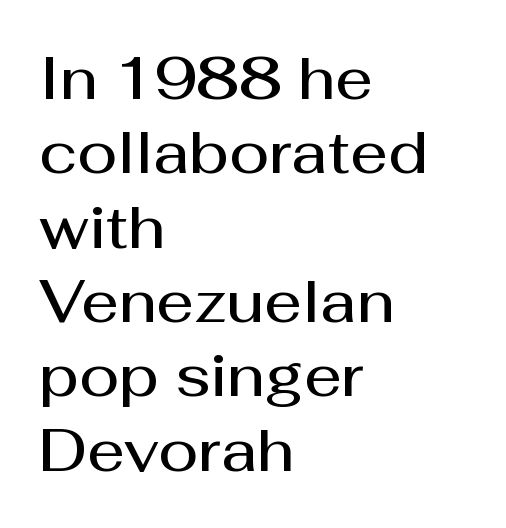
{"serif": "no", "italic": "no", "bold": "semi", "weight": "semibold", "width": "normal", "stroke_contrast": "medium", "x_height": "medium", "monospaced": "no", "underline": "no", "align": "left", "line_spacing": "normal", "line_spacing_ratio": 1.26, "letter_spacing": "normal", "letter_spacing_em": 0.0, "glyph_px": 59}
